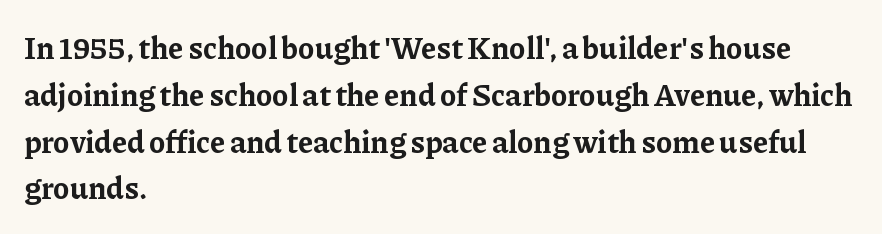
Decoration check: the copy has no underline. Is the block centered? No — it sits flush against the left margin. When letters stand straight like this, we call the style roman or upright. Heavy, bold letterforms. Between one letter and the next there's only the usual sliver of space. Here the designer chose a conventional face with non-uniform glyph widths.
